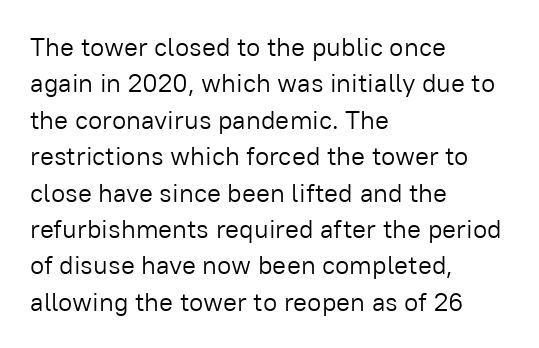
Short and long lines alike share a common starting point at left. The typeface has the unassuming heft of standard copy or less. Is the letter spacing exaggerated? No — it looks like the ordinary default. Has an underline been added? It has not. Posture: vertical.
